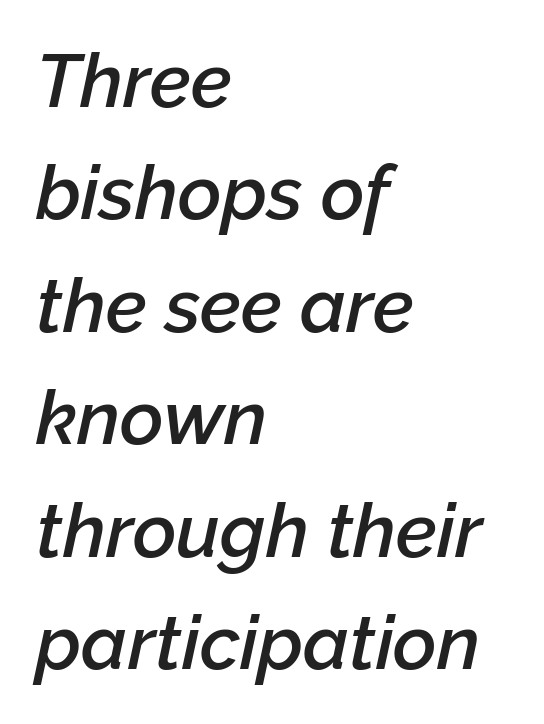
{"italic": "yes", "lean": "right", "slant_degrees": 12, "bold": "semi", "weight": "semibold", "width": "normal", "stroke_contrast": "low", "x_height": "medium", "monospaced": "no", "underline": "no", "align": "left", "line_spacing": "normal", "line_spacing_ratio": 1.5, "letter_spacing": "normal", "letter_spacing_em": 0.0, "glyph_px": 75}
